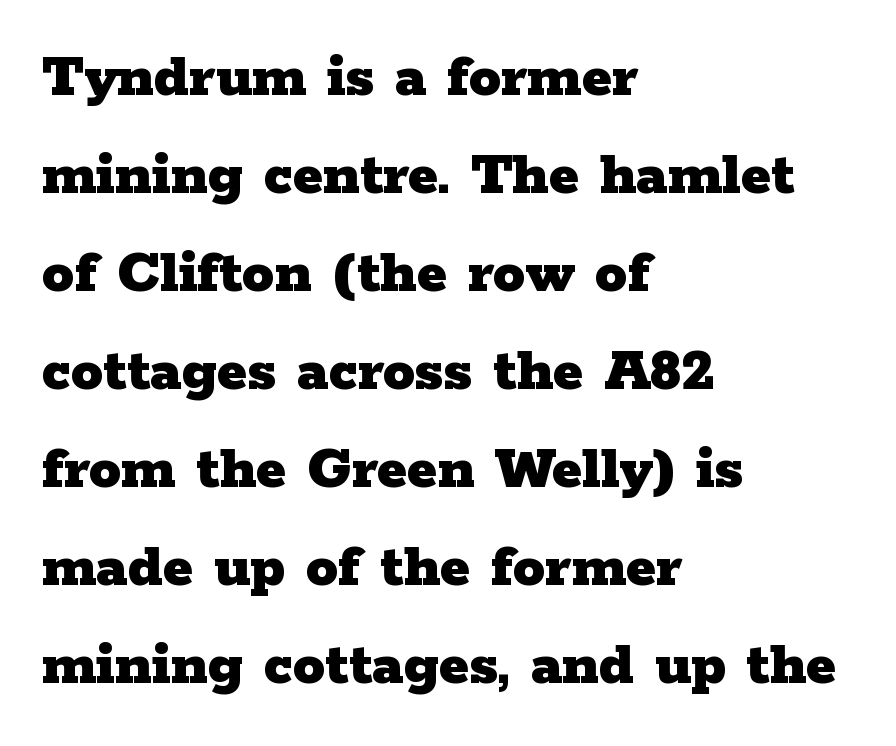
{"serif": "yes", "italic": "no", "bold": "yes", "weight": "heavy", "width": "wide", "stroke_contrast": "low", "x_height": "medium", "monospaced": "no", "underline": "no", "align": "left", "line_spacing": "normal", "line_spacing_ratio": 1.53, "letter_spacing": "normal", "letter_spacing_em": 0.0, "glyph_px": 64}
